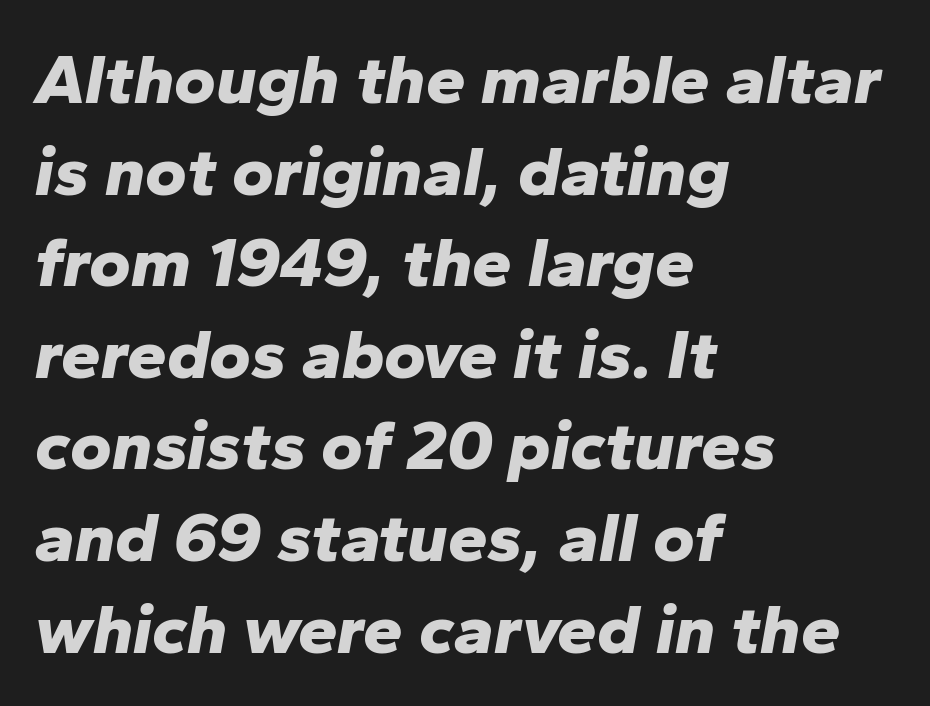
{"italic": "yes", "lean": "right", "slant_degrees": 10, "bold": "yes", "weight": "bold", "width": "normal", "stroke_contrast": "low", "x_height": "medium", "monospaced": "no", "underline": "no", "align": "left", "line_spacing": "normal", "line_spacing_ratio": 1.29, "letter_spacing": "normal", "letter_spacing_em": 0.0, "glyph_px": 71}
